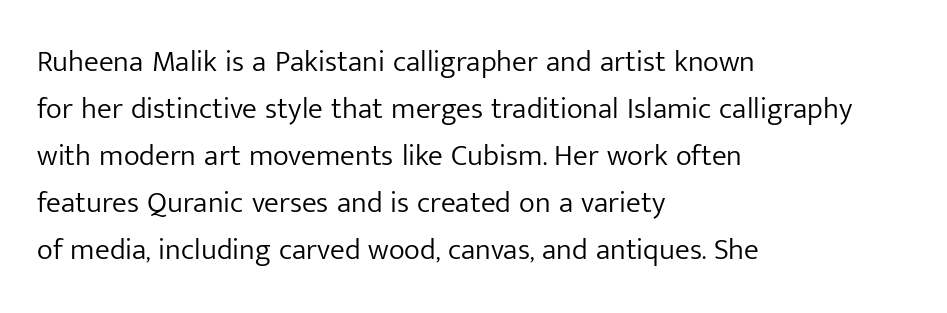
The image shows 30 px light sans-serif type, upright; set left-aligned, normal line spacing (1.57x), normal letter spacing, not underlined; low stroke contrast and a medium x-height.
